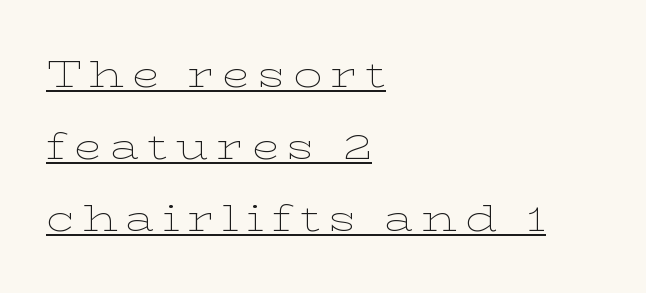
Q: Is the text bold? A: No.
Q: Is the text italic (slanted)? A: No, it is upright.
Q: Is the typeface a serif or a sans-serif typeface? A: Serif.
Q: Is the text underlined? A: Yes.
Q: How is the paragraph aligned? A: Left-aligned.
Q: Is the spacing between letters normal or unusually wide? A: Unusually wide.
Q: Is the spacing between lines tight, normal or loose? A: Loose.
Q: Width (condensed, normal, or wide)? A: Wide.
Q: Stroke contrast? A: Low.
Q: x-height? A: Medium.
Q: Monospaced? A: No.
